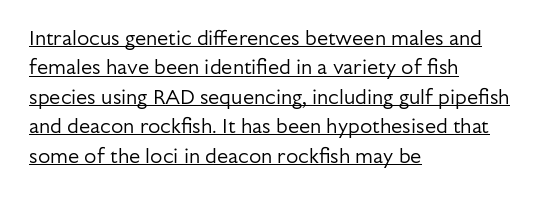
Q: Is the text bold? A: No.
Q: Is the text italic (slanted)? A: No, it is upright.
Q: Is the text underlined? A: Yes.
Q: How is the paragraph aligned? A: Left-aligned.
Q: Is the spacing between letters normal or unusually wide? A: Normal.
Q: Is the spacing between lines tight, normal or loose? A: Normal.
